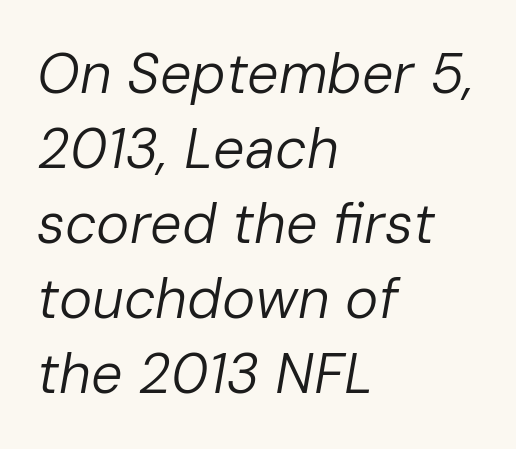
{"italic": "yes", "lean": "right", "slant_degrees": 10, "bold": "no", "weight": "regular", "width": "normal", "stroke_contrast": "low", "x_height": "medium", "monospaced": "no", "underline": "no", "align": "left", "line_spacing": "normal", "line_spacing_ratio": 1.34, "letter_spacing": "normal", "letter_spacing_em": 0.0, "glyph_px": 56}
